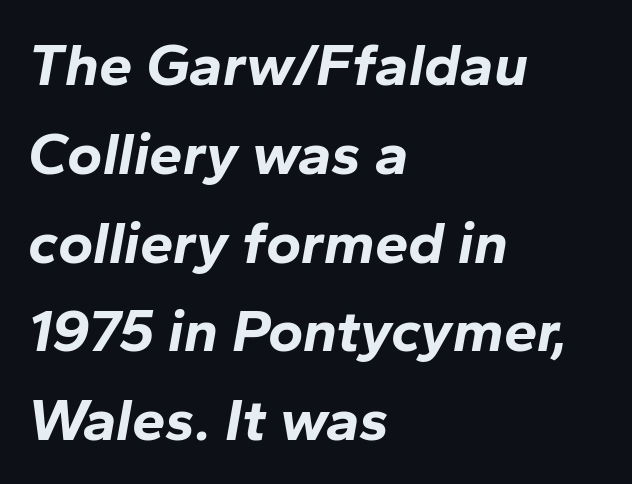
The image shows 60 px bold type, italic (leaning right); set left-aligned, normal line spacing (1.48x), normal letter spacing, not underlined; low stroke contrast and a medium x-height.
